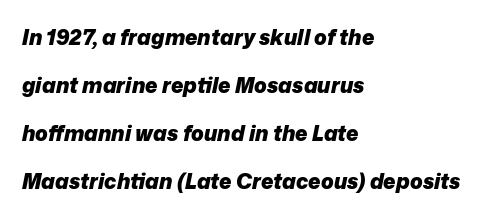
Descender tails drop into unmarked territory. Spacing between characters is what you'd get straight out of the box. Visually the block forms a straight wall on the left and a jagged coastline on the right. The typography opts for an oblique posture over an upright one.
